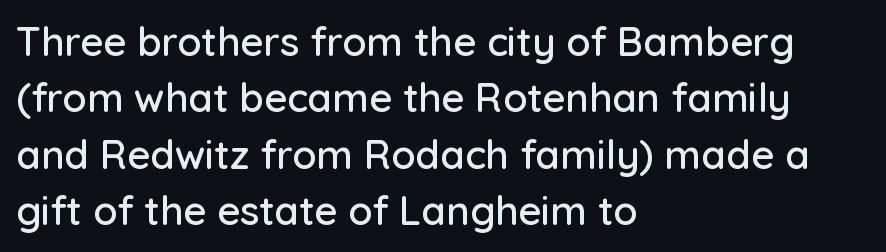
The zone under the glyphs is completely vacant. Baseline-to-baseline distance is the conventional proportion of letter height. A student would call this left alignment; a typographer would say flush left, rag right. Classification — sans serif. No italicization has been applied; the sample stays upright.
